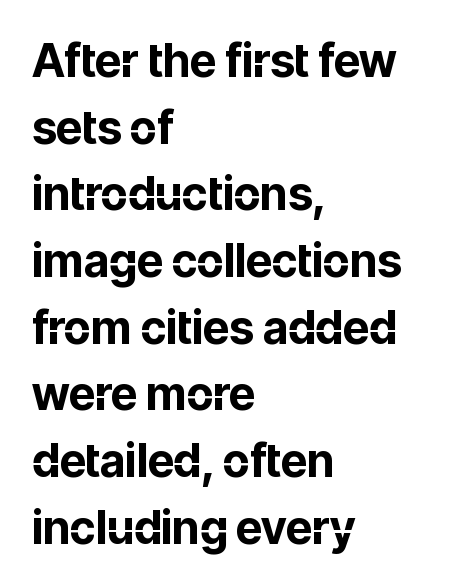
Q: Is the text bold? A: Yes.
Q: Is the text italic (slanted)? A: No, it is upright.
Q: Is the typeface a serif or a sans-serif typeface? A: Sans-serif.
Q: Is the text underlined? A: No.
Q: How is the paragraph aligned? A: Left-aligned.
Q: Is the spacing between letters normal or unusually wide? A: Normal.
Q: Is the spacing between lines tight, normal or loose? A: Normal.
Q: Width (condensed, normal, or wide)? A: Normal.
Q: Stroke contrast? A: Low.
Q: x-height? A: Medium.
Q: Monospaced? A: No.
